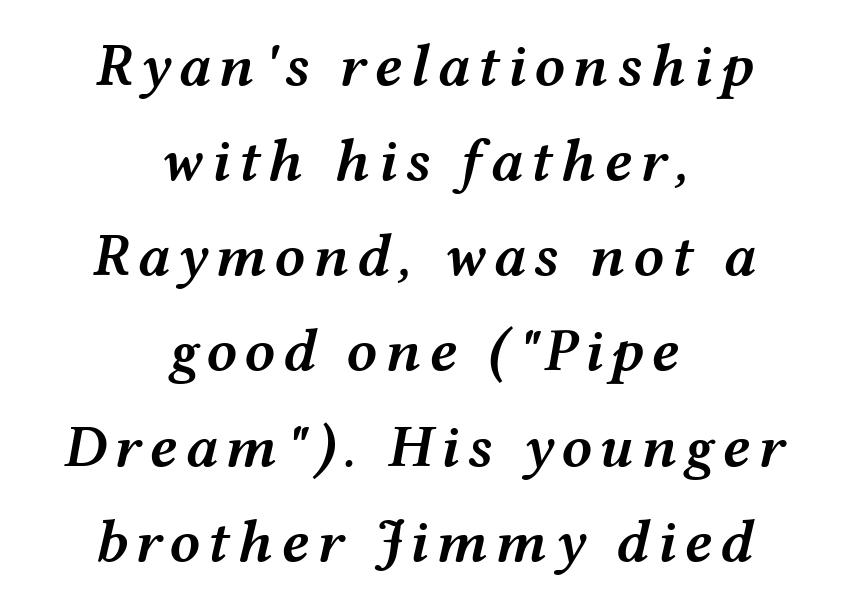
The image shows 61 px semibold, wide type, italic (leaning right); set centered, normal line spacing (1.56x), not underlined; medium stroke contrast and a medium x-height.
